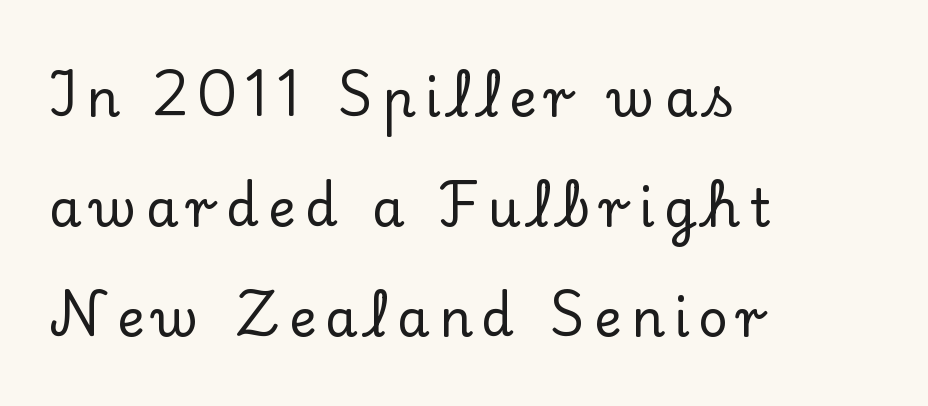
The image shows 52 px serif type, upright; set left-aligned, loose line spacing (2.12x), not underlined; low stroke contrast and a small x-height.
